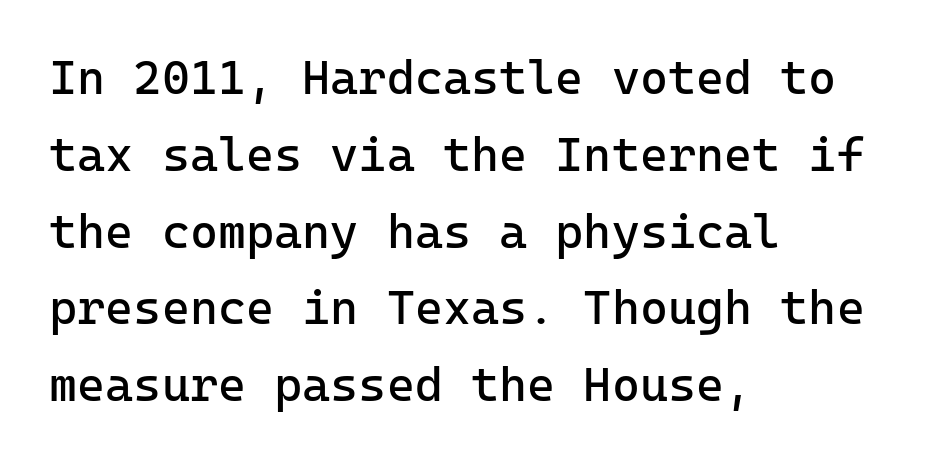
Q: Is the text bold? A: No.
Q: Is the text italic (slanted)? A: No, it is upright.
Q: Is the typeface a serif or a sans-serif typeface? A: Sans-serif.
Q: Is the text underlined? A: No.
Q: How is the paragraph aligned? A: Left-aligned.
Q: Is the spacing between letters normal or unusually wide? A: Normal.
Q: Is the spacing between lines tight, normal or loose? A: Normal.
Q: Width (condensed, normal, or wide)? A: Normal.
Q: Stroke contrast? A: Low.
Q: x-height? A: Medium.
